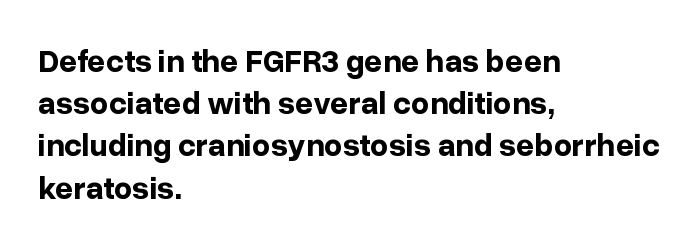
{"serif": "no", "italic": "no", "bold": "yes", "weight": "bold", "width": "normal", "stroke_contrast": "low", "x_height": "medium", "monospaced": "no", "underline": "no", "align": "left", "line_spacing": "normal", "line_spacing_ratio": 1.32, "letter_spacing": "normal", "letter_spacing_em": 0.0, "glyph_px": 32}
